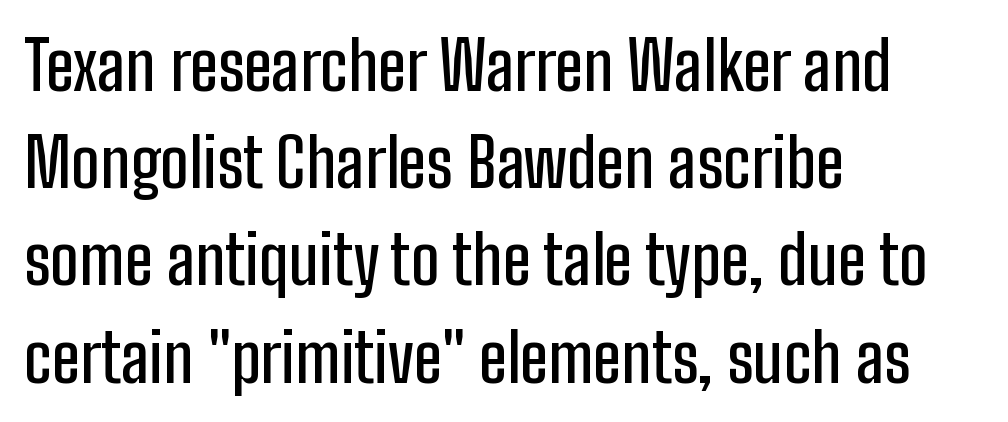
{"serif": "no", "italic": "no", "width": "condensed", "stroke_contrast": "low", "x_height": "medium", "monospaced": "no", "underline": "no", "align": "left", "line_spacing": "normal", "line_spacing_ratio": 1.43, "letter_spacing": "normal", "letter_spacing_em": 0.0, "glyph_px": 68}
